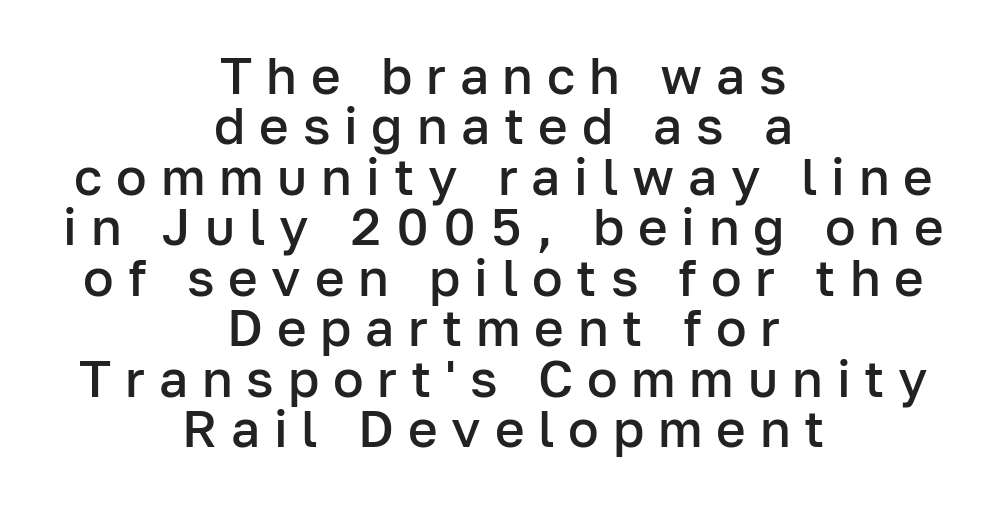
The image shows 51 px semibold sans-serif type, upright; set centered, tight line spacing (0.99x), unusually wide letter spacing (+0.27 em), not underlined; low stroke contrast and a medium x-height.
